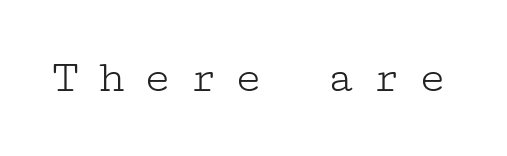
{"serif": "yes", "italic": "no", "bold": "no", "weight": "light", "width": "wide", "stroke_contrast": "low", "x_height": "medium", "underline": "no", "letter_spacing": "wide", "letter_spacing_em": 0.35, "glyph_px": 48}
